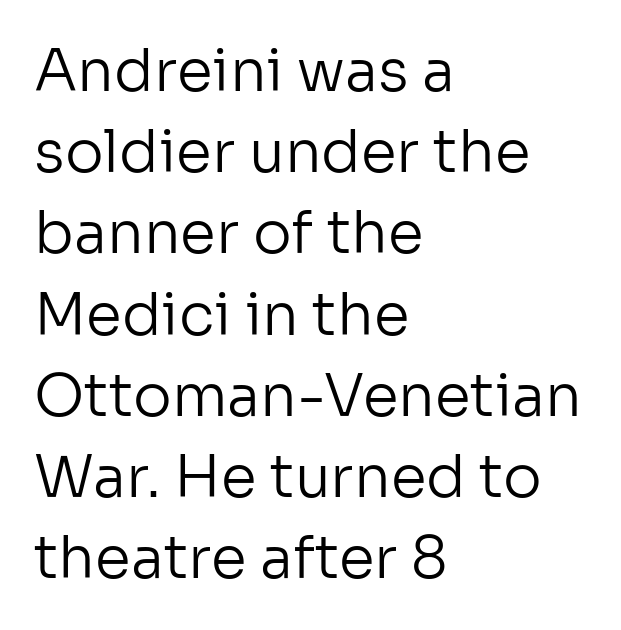
The image shows 58 px regular-weight sans-serif type, upright; set left-aligned, normal line spacing (1.4x), normal letter spacing, not underlined; low stroke contrast and a medium x-height.
